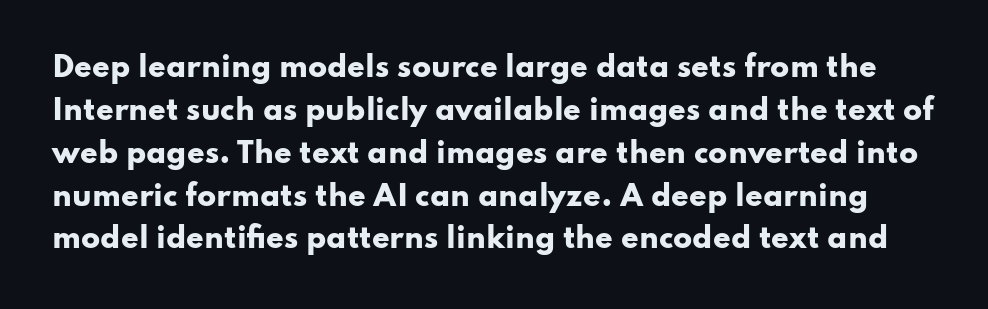
{"serif": "no", "italic": "no", "bold": "yes", "weight": "heavy", "width": "wide", "stroke_contrast": "low", "x_height": "small", "monospaced": "no", "underline": "no", "line_spacing": "normal", "line_spacing_ratio": 1.53, "letter_spacing": "normal", "letter_spacing_em": 0.0, "glyph_px": 28}
